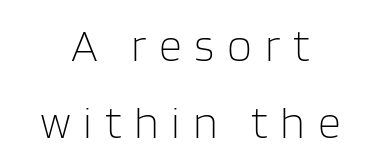
{"serif": "no", "italic": "no", "bold": "no", "weight": "light", "width": "normal", "stroke_contrast": "low", "x_height": "large", "monospaced": "no", "underline": "no", "align": "center", "line_spacing_ratio": 1.72, "letter_spacing": "wide", "letter_spacing_em": 0.28, "glyph_px": 45}
